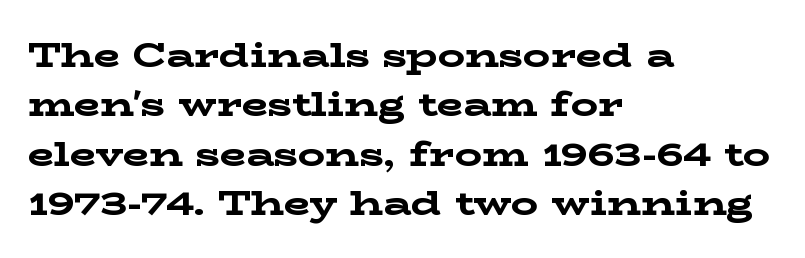
The image shows 34 px bold, wide serif type, upright; set left-aligned, normal line spacing (1.45x), normal letter spacing, not underlined; low stroke contrast and a medium x-height.
